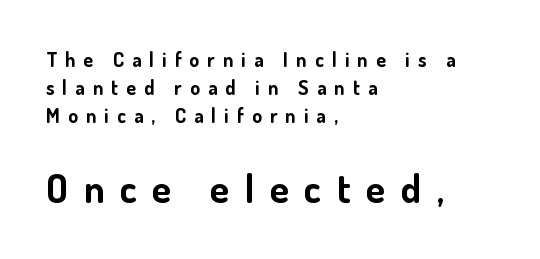
The image shows 39 px bold sans-serif type, upright; set left-aligned, normal line spacing (1.41x), unusually wide letter spacing (+0.4 em), not underlined; the second (bottom) block is 1.95x larger; low stroke contrast and a small x-height.
